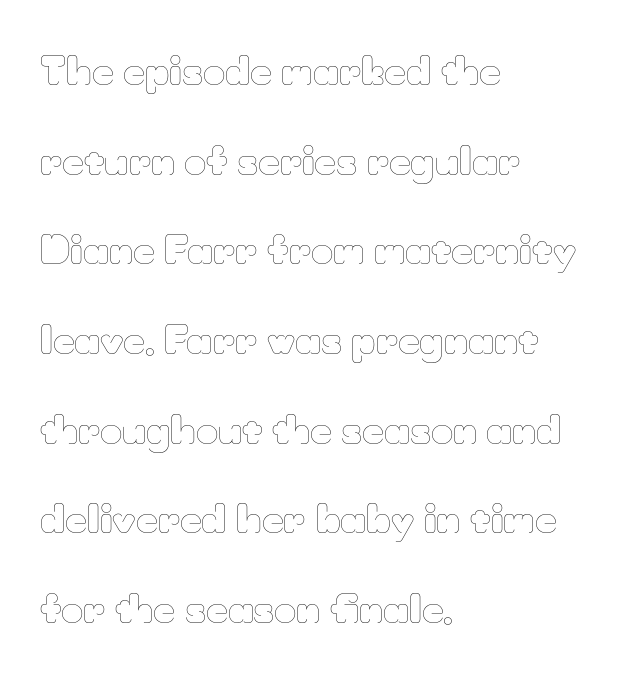
{"italic": "no", "bold": "no", "weight": "thin", "width": "normal", "stroke_contrast": "low", "x_height": "small", "monospaced": "no", "underline": "no", "align": "left", "line_spacing": "loose", "line_spacing_ratio": 2.36, "letter_spacing": "normal", "letter_spacing_em": 0.0, "glyph_px": 38}
